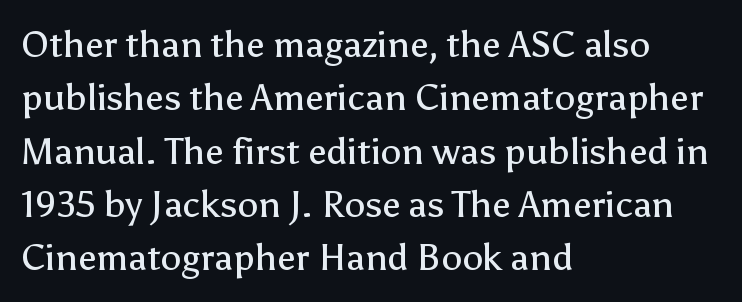
Q: Is the text bold? A: No.
Q: Is the text italic (slanted)? A: No, it is upright.
Q: Is the typeface a serif or a sans-serif typeface? A: Sans-serif.
Q: Is the text underlined? A: No.
Q: How is the paragraph aligned? A: Left-aligned.
Q: Is the spacing between letters normal or unusually wide? A: Normal.
Q: Is the spacing between lines tight, normal or loose? A: Normal.
Q: Width (condensed, normal, or wide)? A: Normal.
Q: Stroke contrast? A: Low.
Q: x-height? A: Medium.
Q: Monospaced? A: No.
